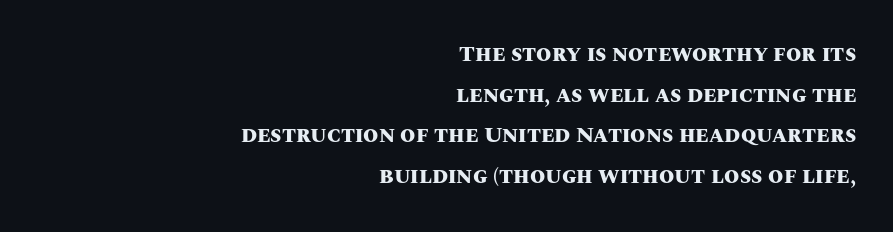
The font is running at its bold setting. The compositor pushed each line to the right boundary. You can tell it's not italic because the verticals are truly vertical. Has an underline been added? It has not. Spacing between characters is what you'd get straight out of the box.
